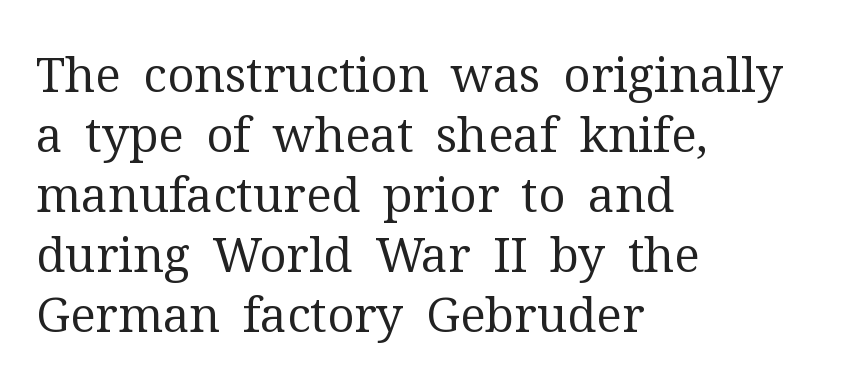
Q: Is the text bold? A: No.
Q: Is the text italic (slanted)? A: No, it is upright.
Q: Is the typeface a serif or a sans-serif typeface? A: Serif.
Q: Is the text underlined? A: No.
Q: How is the paragraph aligned? A: Left-aligned.
Q: Is the spacing between letters normal or unusually wide? A: Normal.
Q: Is the spacing between lines tight, normal or loose? A: Normal.
Q: Width (condensed, normal, or wide)? A: Normal.
Q: Stroke contrast? A: Medium.
Q: x-height? A: Medium.
Q: Monospaced? A: No.
